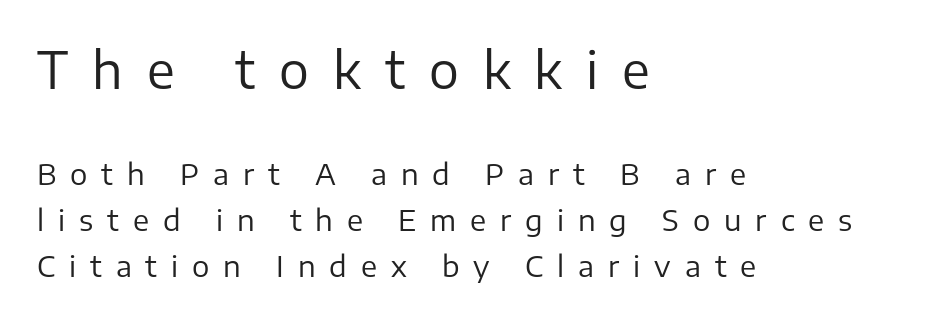
The image shows 50 px regular-weight sans-serif type, upright; set left-aligned, normal line spacing (1.57x), unusually wide letter spacing (+0.48 em), not underlined; the first (top) block is 1.72x larger; low stroke contrast and a medium x-height.
